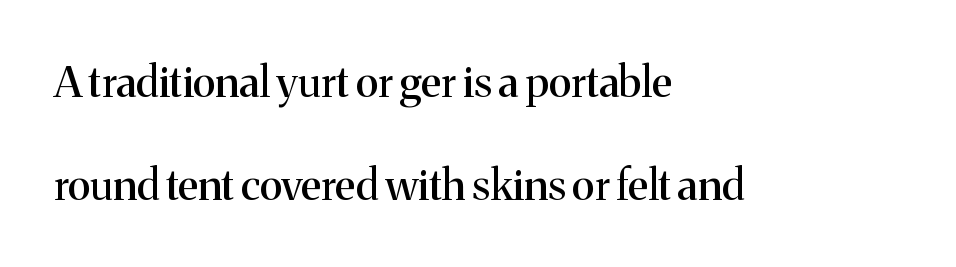
Q: Is the text italic (slanted)? A: No, it is upright.
Q: Is the typeface a serif or a sans-serif typeface? A: Serif.
Q: Is the text underlined? A: No.
Q: How is the paragraph aligned? A: Left-aligned.
Q: Is the spacing between letters normal or unusually wide? A: Normal.
Q: Is the spacing between lines tight, normal or loose? A: Loose.
Q: Width (condensed, normal, or wide)? A: Normal.
Q: Stroke contrast? A: Medium.
Q: x-height? A: Medium.
Q: Monospaced? A: No.
